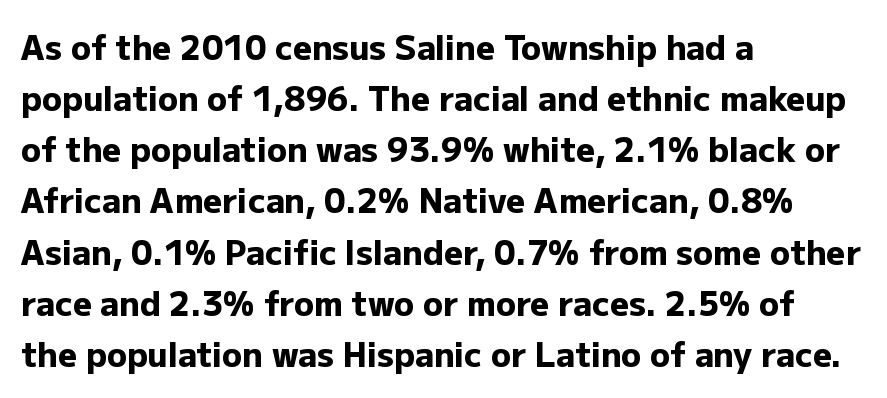
Q: Is the text bold? A: Yes.
Q: Is the text italic (slanted)? A: No, it is upright.
Q: Is the typeface a serif or a sans-serif typeface? A: Sans-serif.
Q: Is the text underlined? A: No.
Q: How is the paragraph aligned? A: Left-aligned.
Q: Is the spacing between letters normal or unusually wide? A: Normal.
Q: Is the spacing between lines tight, normal or loose? A: Normal.
Q: Width (condensed, normal, or wide)? A: Normal.
Q: Stroke contrast? A: Low.
Q: x-height? A: Medium.
Q: Monospaced? A: No.
